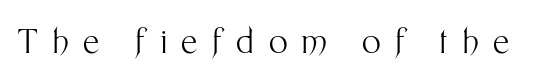
The image shows 33 px light sans-serif type, upright; set unusually wide letter spacing (+0.43 em), not underlined; medium stroke contrast and a medium x-height.
